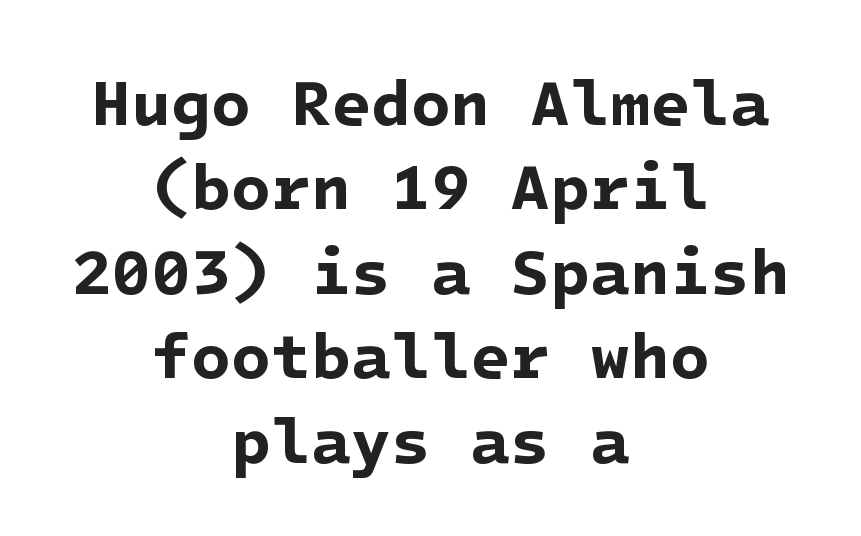
The block of text has a typical density, with ordinary space between rows. What weight is shown? A full bold with thick strokes. Teacher's note: observe the equal gaps on both sides — that is centered alignment. Note: no serifs on the glyphs. In terms of letterspacing, this is plain default setting. The gap between lines stays unmarked.
